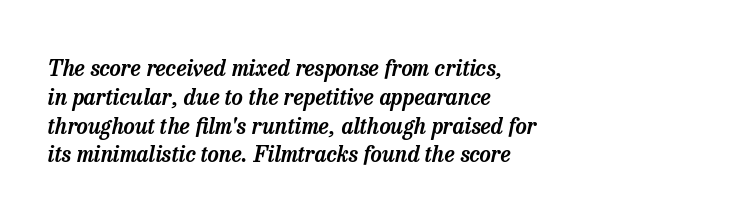
The image shows 22 px text type, italic (leaning right); set left-aligned, normal line spacing (1.31x), normal letter spacing, not underlined.
